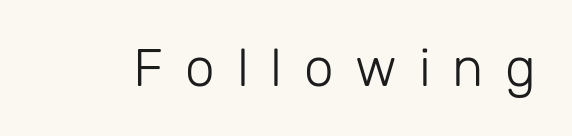
Lines of text with bare space underneath. Unlike a traditional serif, this face leaves its strokes unadorned. Posture: straight, roman, zero tilt. Each stroke keeps to a modest, everyday thickness or less. Loose tracking; the words dissolve into strings of separated letters.
